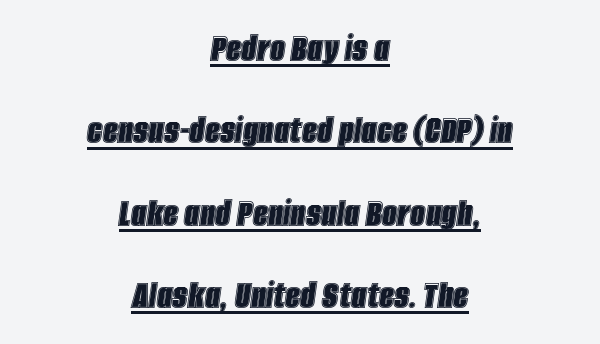
Q: Is the text italic (slanted)? A: Yes, it leans right by about 8 degrees.
Q: Is the text underlined? A: Yes.
Q: How is the paragraph aligned? A: Centered.
Q: Is the spacing between letters normal or unusually wide? A: Normal.
Q: Is the spacing between lines tight, normal or loose? A: Loose.
Q: Width (condensed, normal, or wide)? A: Condensed.
Q: x-height? A: Large.
Q: Monospaced? A: No.
